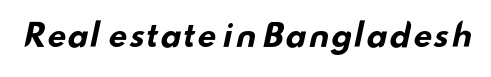
Q: Is the text bold? A: Yes.
Q: Is the typeface a serif or a sans-serif typeface? A: Sans-serif.
Q: Is the text underlined? A: No.
Q: Is the spacing between letters normal or unusually wide? A: Normal.
Q: Width (condensed, normal, or wide)? A: Wide.
Q: Stroke contrast? A: Low.
Q: x-height? A: Small.
Q: Monospaced? A: No.
